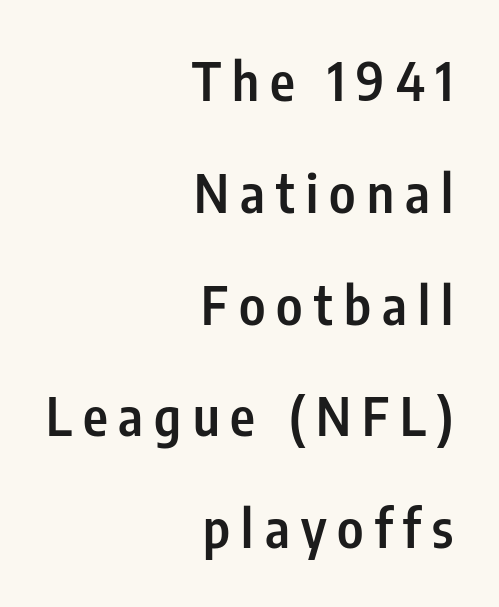
{"serif": "no", "italic": "no", "bold": "semi", "weight": "semibold", "width": "condensed", "stroke_contrast": "low", "x_height": "medium", "monospaced": "no", "underline": "no", "align": "right", "line_spacing": "loose", "line_spacing_ratio": 2.11, "letter_spacing": "wide", "letter_spacing_em": 0.21, "glyph_px": 53}
